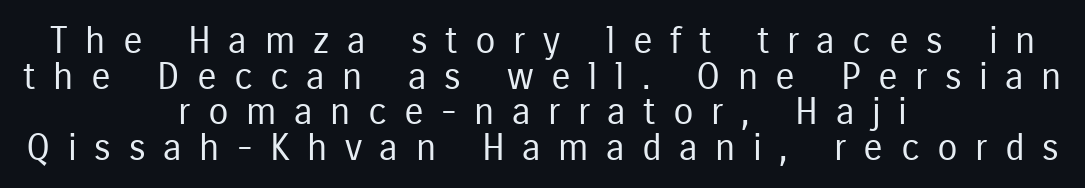
This rendering features lettering with no underline. The passage shown is typed in a proportional face where columns would drift. This rendering widens character spacing well past its baseline value. Regarding serifs, this sample does without them.
